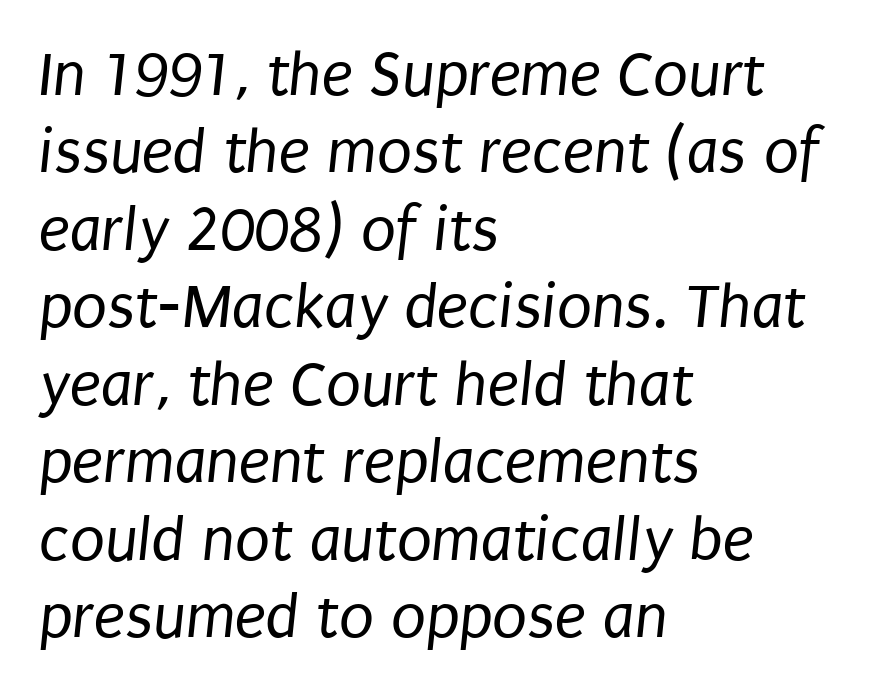
The image shows 64 px regular-weight, condensed sans-serif type; set left-aligned, line spacing 1.21x, normal letter spacing, not underlined; low stroke contrast and a large x-height.
